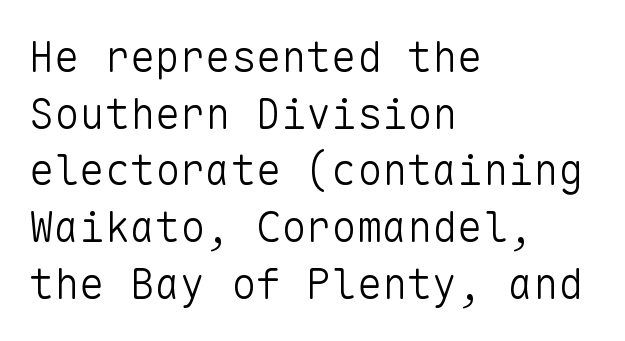
Q: Is the text bold? A: No.
Q: Is the text italic (slanted)? A: No, it is upright.
Q: Is the typeface a serif or a sans-serif typeface? A: Sans-serif.
Q: Is the text underlined? A: No.
Q: How is the paragraph aligned? A: Left-aligned.
Q: Is the spacing between letters normal or unusually wide? A: Normal.
Q: Is the spacing between lines tight, normal or loose? A: Normal.
Q: Width (condensed, normal, or wide)? A: Normal.
Q: Stroke contrast? A: Low.
Q: x-height? A: Medium.
Q: Monospaced? A: Yes.
